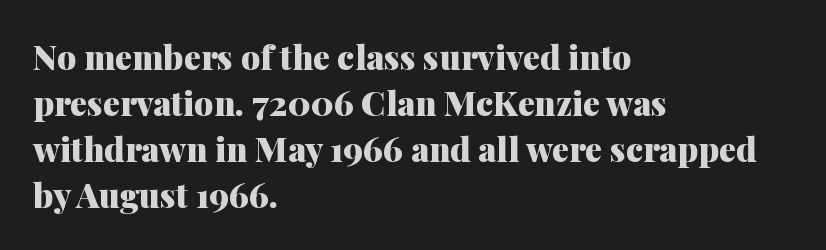
The image shows 34 px heavy serif type, upright; set left-aligned, normal line spacing (1.35x), normal letter spacing, not underlined; medium stroke contrast and a medium x-height.
